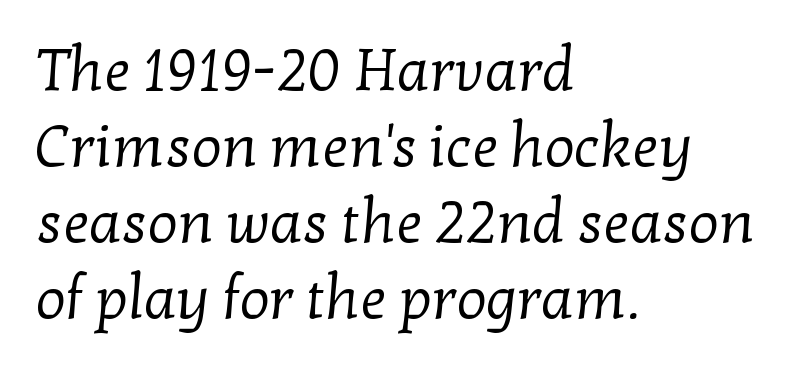
{"serif": "yes", "bold": "no", "weight": "regular", "width": "normal", "stroke_contrast": "low", "x_height": "medium", "monospaced": "no", "underline": "no", "align": "left", "line_spacing": "normal", "line_spacing_ratio": 1.29, "letter_spacing": "normal", "letter_spacing_em": 0.0, "glyph_px": 59}
